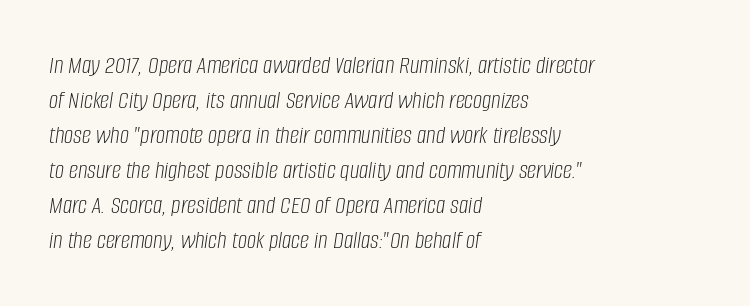
Q: Is the text bold? A: No.
Q: Is the text italic (slanted)? A: Yes, it leans right by about 8 degrees.
Q: Is the text underlined? A: No.
Q: How is the paragraph aligned? A: Left-aligned.
Q: Is the spacing between letters normal or unusually wide? A: Normal.
Q: Is the spacing between lines tight, normal or loose? A: Normal.
